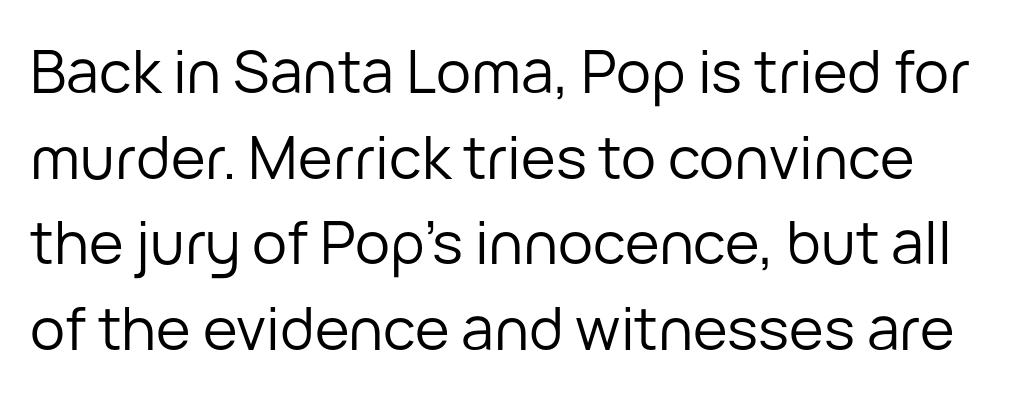
These lines are composed in type without serifs. Weight: regular or lighter. Normally led — the rows are evenly, conventionally spaced. Underline: absent.
